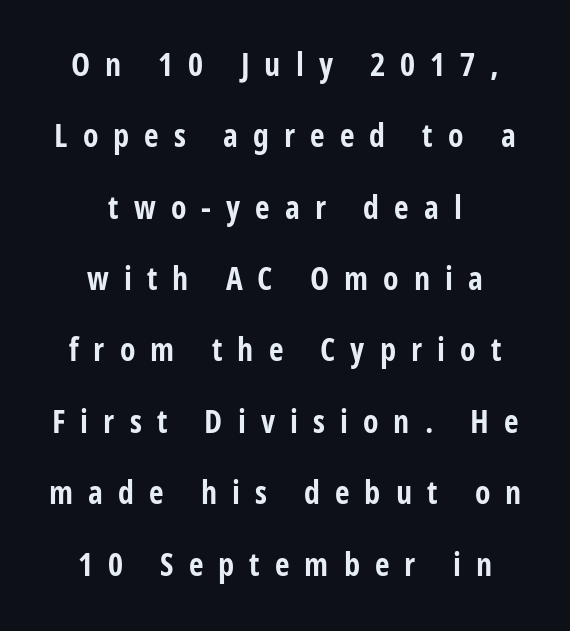
The image shows 32 px bold, condensed sans-serif type, upright; set centered, loose line spacing (2.23x), unusually wide letter spacing (+0.47 em), not underlined; low stroke contrast and a large x-height.
